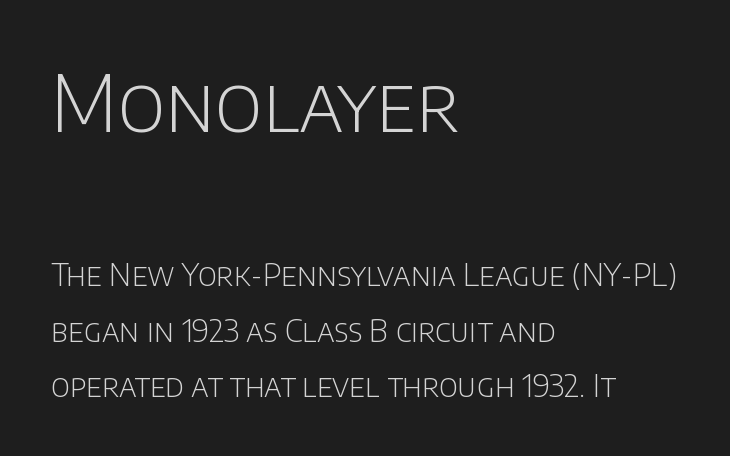
Does the lettering tilt? It doesn't — this is upright. These lines are rendered in a variable-pitch font. In terms of letterspacing, this is plain default setting. In CSS terms this would be text-align: left.
